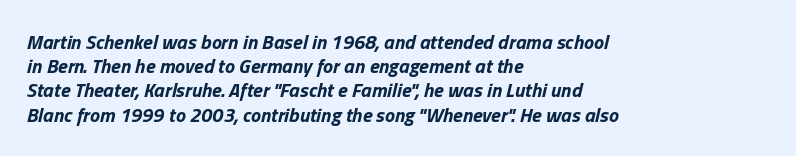
Q: Is the text bold? A: Yes.
Q: Is the text italic (slanted)? A: Yes, it leans right by about 13 degrees.
Q: Is the text underlined? A: No.
Q: How is the paragraph aligned? A: Left-aligned.
Q: Is the spacing between letters normal or unusually wide? A: Normal.
